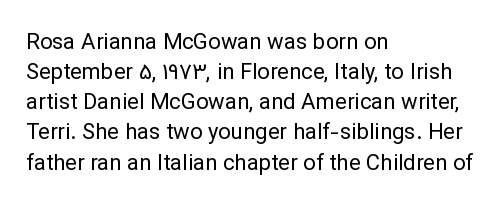
The letterforms sit shoulder to shoulder at normal distance. The space directly below the letters is spotless. Counters stay open thanks to moderate or lighter strokes. The vertical gap from one line to the next is medium. Ascenders rise straight up at ninety degrees. The ragged edge is on the right, which tells us the setting is flush left.
